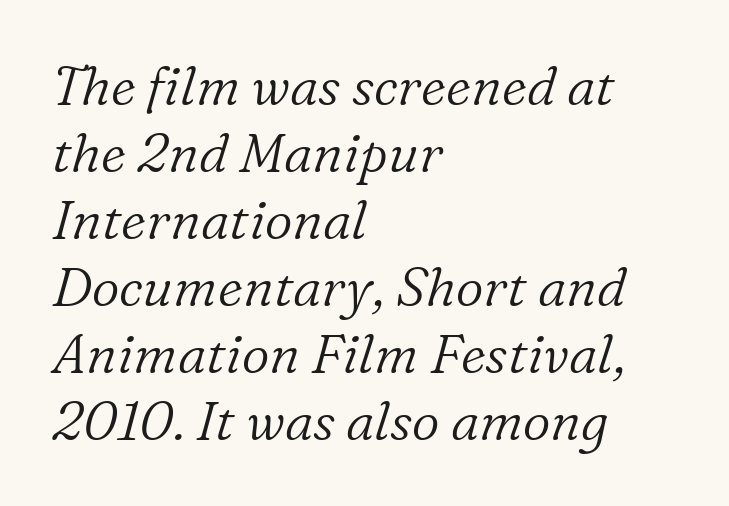
Q: Is the text bold? A: No.
Q: Is the text italic (slanted)? A: Yes, it leans right by about 16 degrees.
Q: Is the typeface a serif or a sans-serif typeface? A: Serif.
Q: Is the text underlined? A: No.
Q: How is the paragraph aligned? A: Left-aligned.
Q: Is the spacing between letters normal or unusually wide? A: Normal.
Q: Width (condensed, normal, or wide)? A: Normal.
Q: Stroke contrast? A: Low.
Q: x-height? A: Medium.
Q: Monospaced? A: No.
